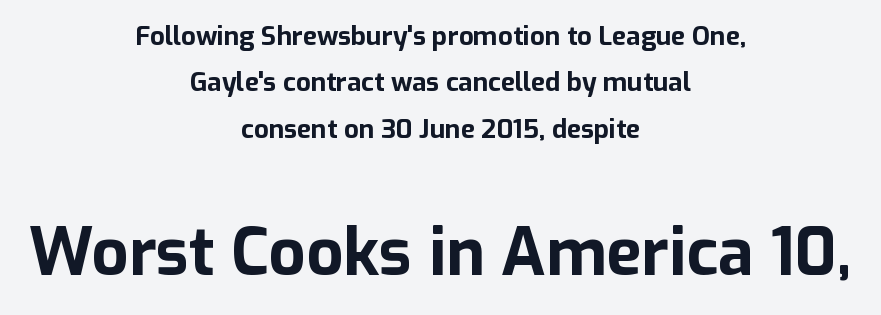
{"serif": "no", "italic": "no", "bold": "yes", "weight": "bold", "width": "normal", "stroke_contrast": "low", "x_height": "medium", "monospaced": "no", "underline": "no", "align": "center", "line_spacing_ratio": 1.78, "letter_spacing": "normal", "letter_spacing_em": 0.0, "larger_block": "second", "size_ratio": 2.5, "glyph_px": 65}
